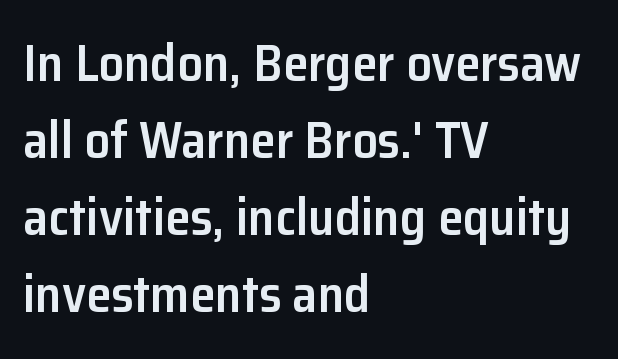
The letters stand straight up with perfectly vertical stems. Vertical spacing — default. The horizontal fit of the characters is conventional and even. Summary of weight: moderately heavy, a semibold. Note the varied advance widths — an 'i' is clearly narrower than an 'm'.
